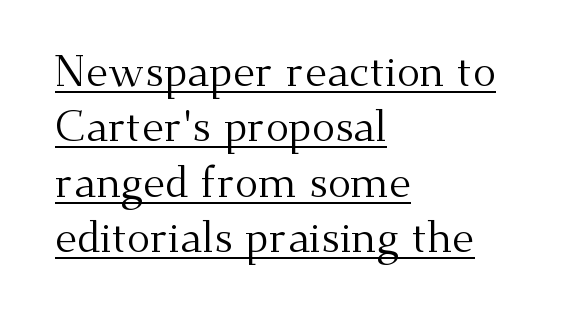
The image shows 43 px regular-weight serif type, upright; set left-aligned, normal line spacing (1.29x), normal letter spacing, underlined; medium stroke contrast and a small x-height.
